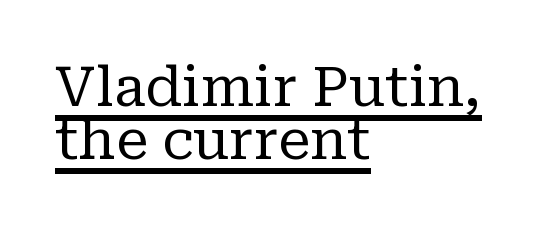
{"serif": "yes", "italic": "no", "bold": "no", "weight": "regular", "width": "normal", "stroke_contrast": "low", "x_height": "medium", "monospaced": "no", "underline": "yes", "align": "left", "line_spacing": "tight", "line_spacing_ratio": 0.96, "letter_spacing": "normal", "letter_spacing_em": 0.0, "glyph_px": 55}
